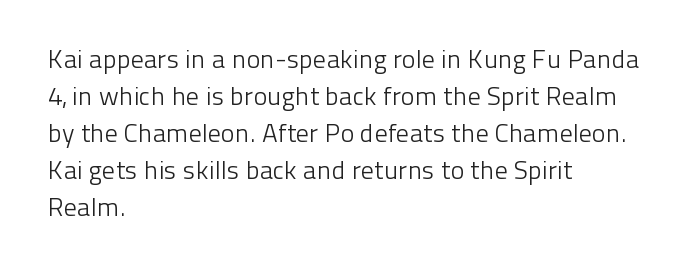
{"italic": "no", "bold": "no", "underline": "no", "align": "left", "line_spacing": "normal", "line_spacing_ratio": 1.42, "letter_spacing": "normal", "letter_spacing_em": 0.0, "glyph_px": 26}
